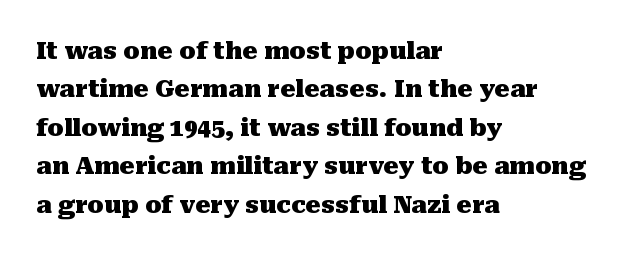
Check the space under the baseline: it is left empty. A classic flush-left, rag-right setting is used for this passage. These lines sit exactly where default settings would place them. Students, note that the glyphs here touch the page at normal intervals. The type sits square on the baseline with zero lean.
